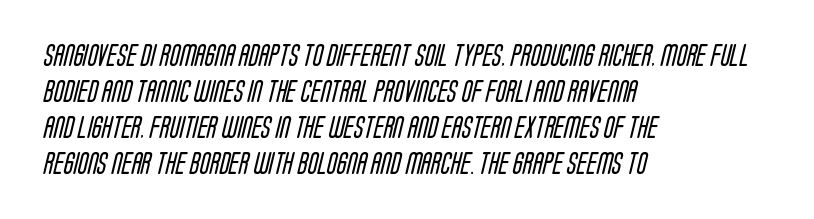
{"bold": "no", "underline": "no", "align": "left", "line_spacing": "normal", "line_spacing_ratio": 1.57, "letter_spacing": "normal", "letter_spacing_em": 0.0, "glyph_px": 23}
